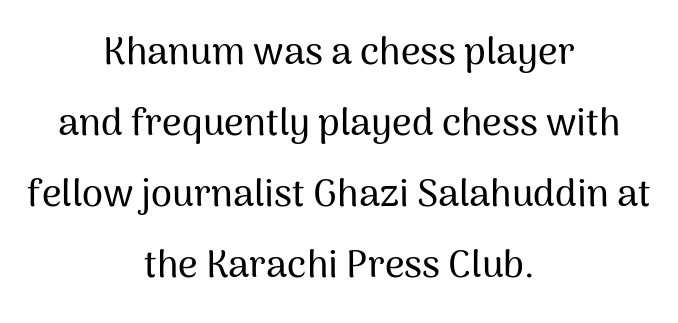
{"serif": "no", "italic": "no", "width": "normal", "stroke_contrast": "medium", "x_height": "medium", "monospaced": "no", "underline": "no", "align": "center", "line_spacing_ratio": 1.87, "letter_spacing": "normal", "letter_spacing_em": 0.0, "glyph_px": 38}
